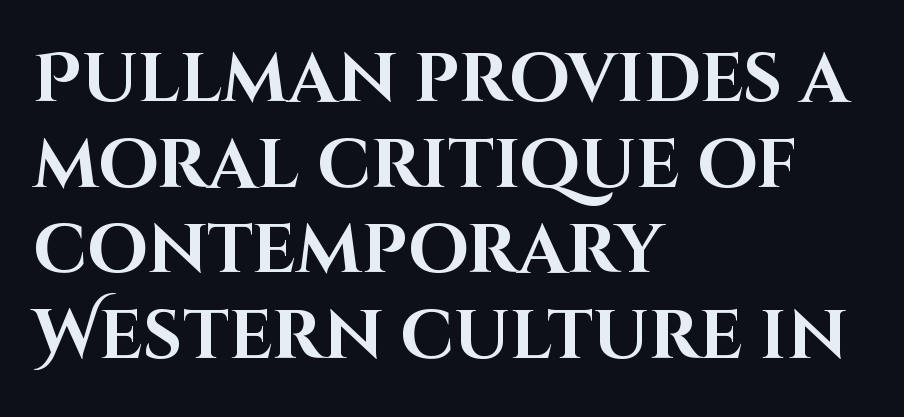
The specimen reads as upright at a glance. Students, note that the glyphs here touch the page at normal intervals. Honestly, there is no underline to notice here at all. Look at the bottom of the vertical strokes: they stop flat, with no serifs. Line beginnings align vertically; line endings do not.
